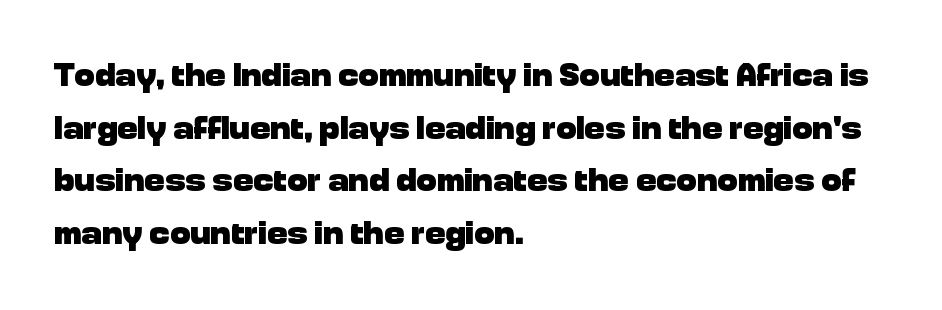
The image shows 34 px heavy sans-serif type, upright; set left-aligned, normal line spacing (1.55x), normal letter spacing, not underlined; low stroke contrast and a medium x-height.
